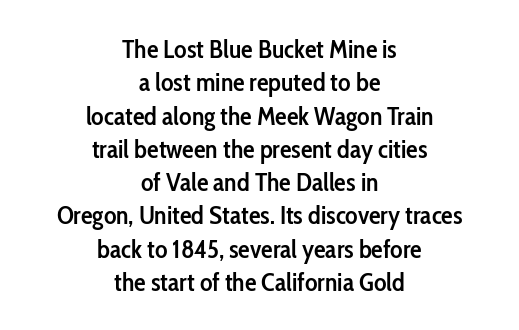
Q: Is the text bold? A: Semi-bold.
Q: Is the text italic (slanted)? A: No, it is upright.
Q: Is the text underlined? A: No.
Q: How is the paragraph aligned? A: Centered.
Q: Is the spacing between letters normal or unusually wide? A: Normal.
Q: Is the spacing between lines tight, normal or loose? A: Normal.
